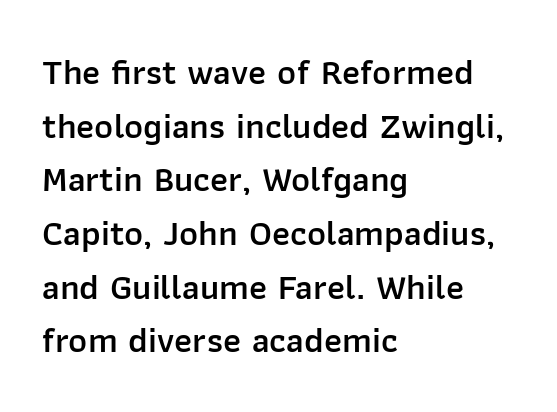
Q: Is the text bold? A: Semi-bold.
Q: Is the text italic (slanted)? A: No, it is upright.
Q: Is the typeface a serif or a sans-serif typeface? A: Sans-serif.
Q: Is the text underlined? A: No.
Q: How is the paragraph aligned? A: Left-aligned.
Q: Is the spacing between letters normal or unusually wide? A: Normal.
Q: Is the spacing between lines tight, normal or loose? A: Normal.
Q: Width (condensed, normal, or wide)? A: Normal.
Q: Stroke contrast? A: Low.
Q: x-height? A: Medium.
Q: Monospaced? A: No.
